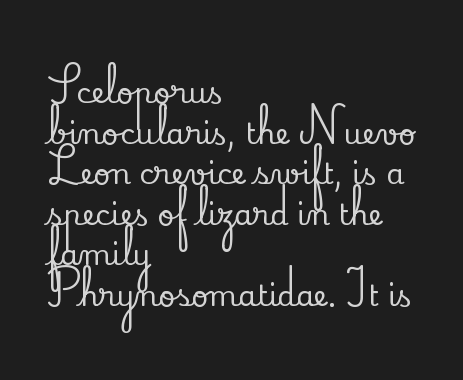
Q: Is the text italic (slanted)? A: No, it is upright.
Q: Is the typeface a serif or a sans-serif typeface? A: Serif.
Q: Is the text underlined? A: No.
Q: How is the paragraph aligned? A: Left-aligned.
Q: Is the spacing between letters normal or unusually wide? A: Normal.
Q: Is the spacing between lines tight, normal or loose? A: Normal.
Q: Width (condensed, normal, or wide)? A: Normal.
Q: Stroke contrast? A: Low.
Q: x-height? A: Small.
Q: Monospaced? A: No.
